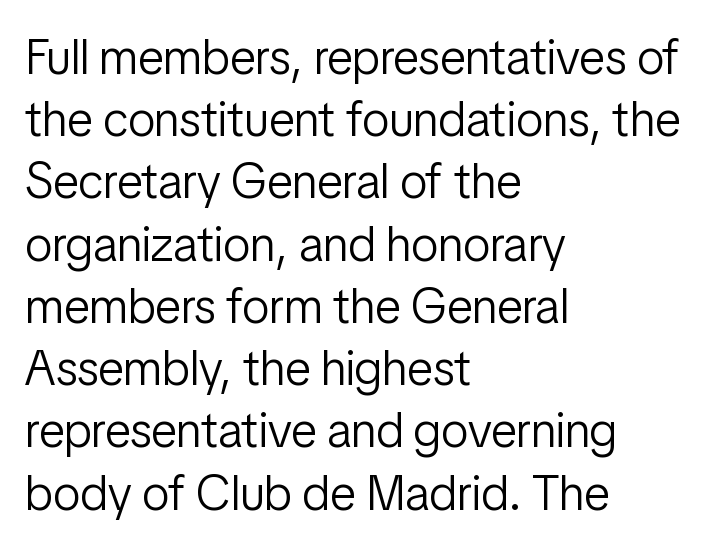
{"serif": "no", "italic": "no", "bold": "no", "weight": "light", "width": "condensed", "stroke_contrast": "low", "x_height": "medium", "monospaced": "no", "underline": "no", "align": "left", "line_spacing": "normal", "line_spacing_ratio": 1.27, "letter_spacing": "normal", "letter_spacing_em": 0.0, "glyph_px": 49}
